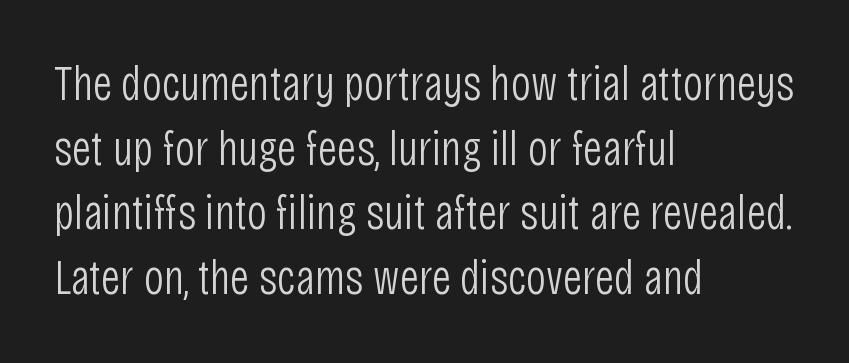
Q: Is the text bold? A: No.
Q: Is the text italic (slanted)? A: No, it is upright.
Q: Is the typeface a serif or a sans-serif typeface? A: Sans-serif.
Q: Is the text underlined? A: No.
Q: How is the paragraph aligned? A: Left-aligned.
Q: Is the spacing between letters normal or unusually wide? A: Normal.
Q: Is the spacing between lines tight, normal or loose? A: Normal.
Q: Width (condensed, normal, or wide)? A: Condensed.
Q: Stroke contrast? A: Low.
Q: x-height? A: Large.
Q: Monospaced? A: No.
